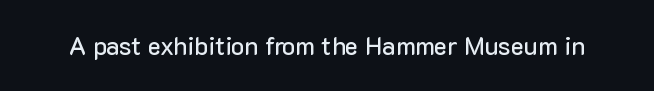
If you drew a line through each stem, it would be perfectly vertical. Characters follow at the spacing the type designer built in. The words here are not underlined.
